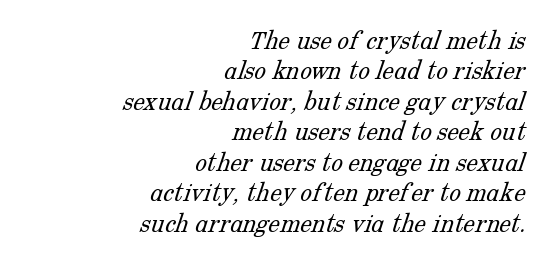
Note the varied advance widths — an 'i' is clearly narrower than an 'm'. This sample uses a serif face. The letters look calm and open, with moderate or lighter stems. You could call the tracking neutral — neither tight nor loose. The designer dialed line spacing down below the default.
